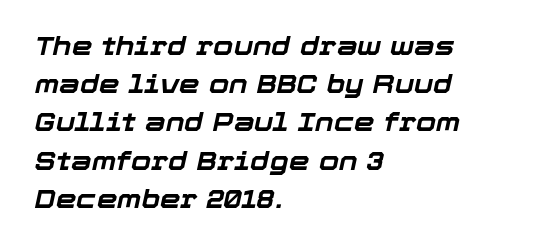
Q: Is the text bold? A: Yes.
Q: Is the text italic (slanted)? A: Yes, it leans right by about 12 degrees.
Q: Is the text underlined? A: No.
Q: How is the paragraph aligned? A: Left-aligned.
Q: Is the spacing between letters normal or unusually wide? A: Normal.
Q: Is the spacing between lines tight, normal or loose? A: Normal.
